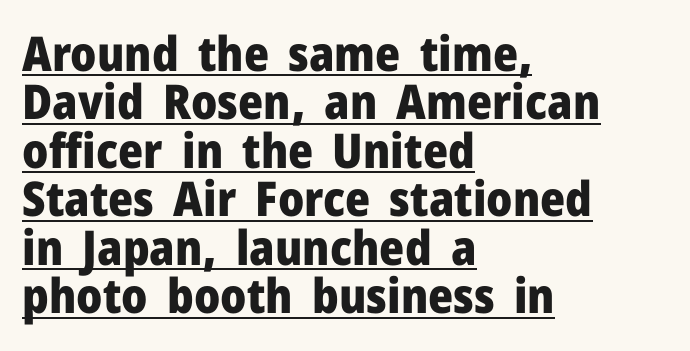
Tracking value appears to be zero — textbook default spacing. Vertical spacing — tight. What kind of face is this? One without serifs — a sans. This rendering uses left alignment, leaving the right contour irregular.
